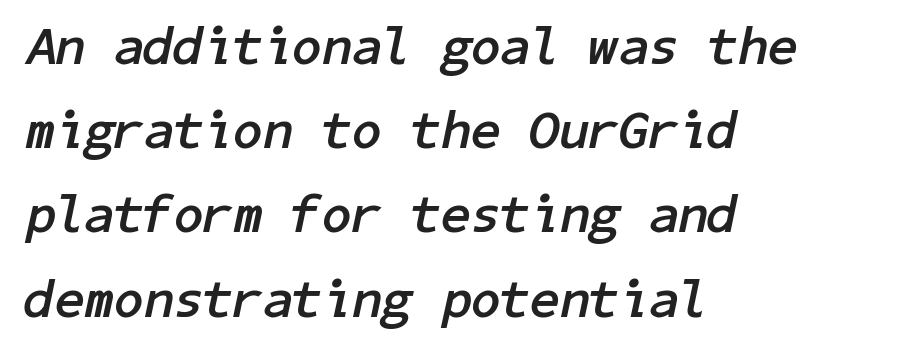
The image shows 54 px semibold type, italic (leaning right); set left-aligned, normal line spacing (1.56x), normal letter spacing, not underlined; low stroke contrast and a medium x-height.
